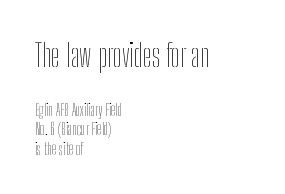
Students, note that the glyphs here touch the page at normal intervals. Line starts are locked; line ends wander. Ordinary non-slanted type is in use. The letterforms sit at book weight or below. The block sitting higher on the canvas is the one with enlarged characters. Character widths vary here, with narrow letters taking less room than wide ones.
